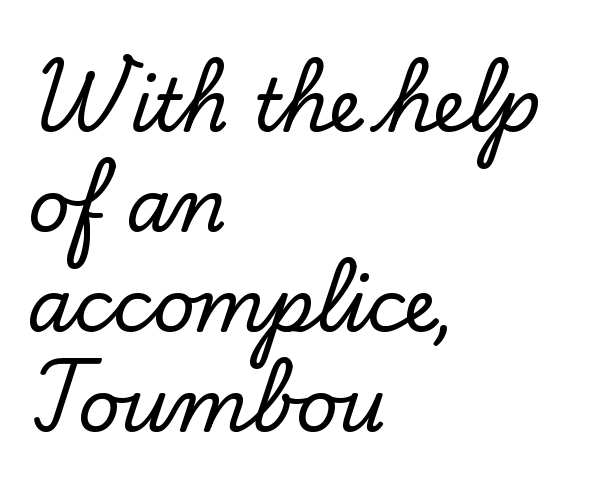
{"serif": "yes", "width": "normal", "stroke_contrast": "low", "x_height": "small", "monospaced": "no", "underline": "no", "align": "left", "line_spacing": "normal", "line_spacing_ratio": 1.37, "letter_spacing": "normal", "letter_spacing_em": 0.0, "glyph_px": 73}
